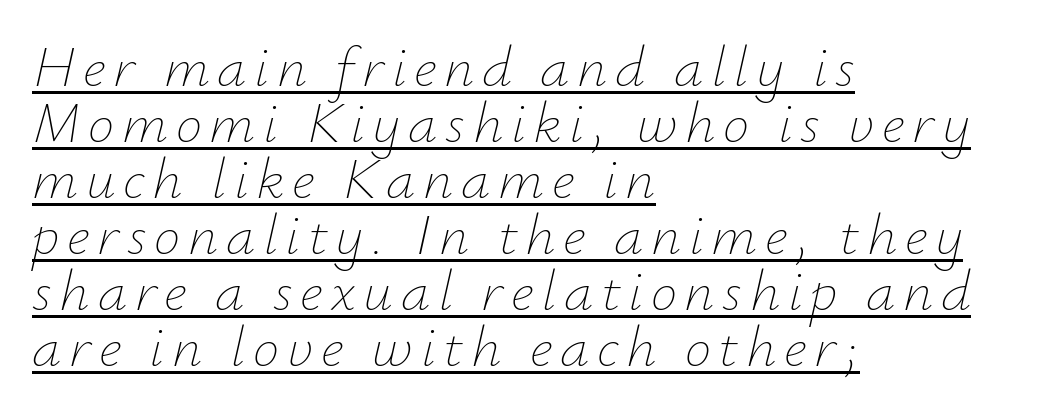
{"italic": "yes", "lean": "right", "slant_degrees": 12, "bold": "no", "weight": "thin", "width": "normal", "stroke_contrast": "low", "x_height": "small", "monospaced": "no", "underline": "yes", "align": "left", "line_spacing": "tight", "line_spacing_ratio": 0.95, "glyph_px": 59}
